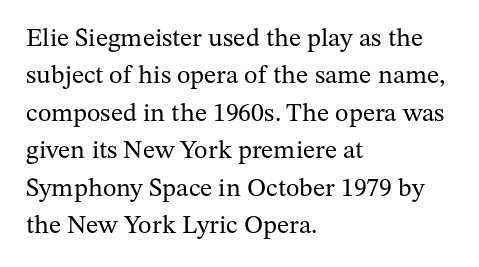
{"italic": "no", "bold": "no", "underline": "no", "align": "left", "line_spacing": "normal", "line_spacing_ratio": 1.44, "letter_spacing": "normal", "letter_spacing_em": 0.0, "glyph_px": 26}
